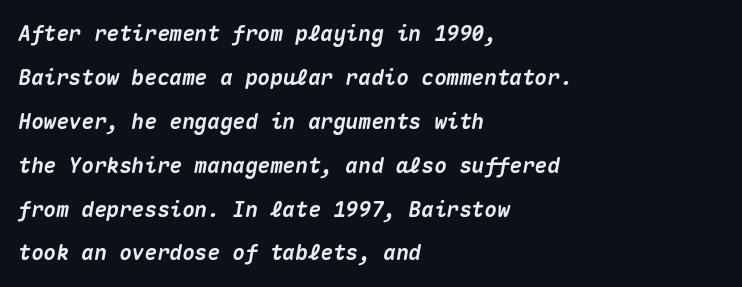
{"italic": "yes", "lean": "right", "slant_degrees": 10, "bold": "yes", "underline": "no", "align": "left", "line_spacing": "loose", "line_spacing_ratio": 2.09, "letter_spacing": "normal", "letter_spacing_em": 0.0, "glyph_px": 21}
